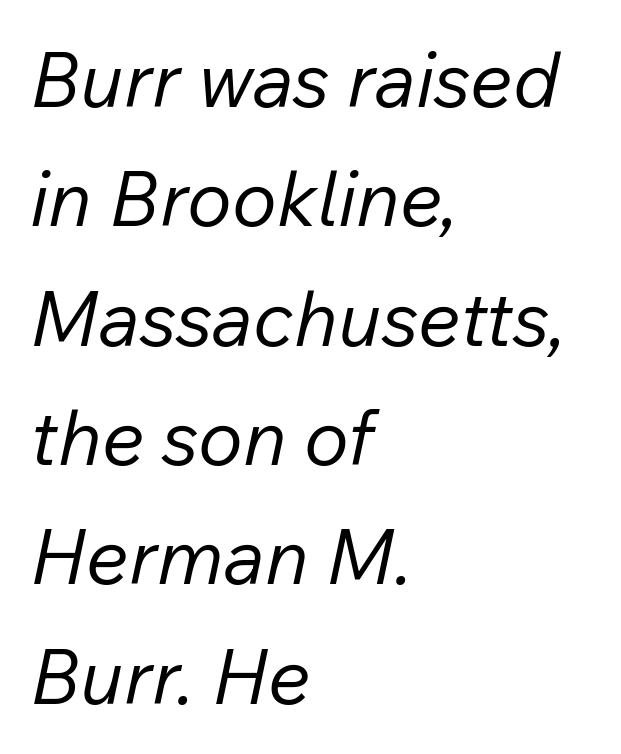
{"italic": "yes", "lean": "right", "slant_degrees": 12, "bold": "no", "weight": "regular", "width": "normal", "stroke_contrast": "low", "x_height": "medium", "monospaced": "no", "underline": "no", "align": "left", "line_spacing": "normal", "line_spacing_ratio": 1.57, "letter_spacing": "normal", "letter_spacing_em": 0.0, "glyph_px": 76}
